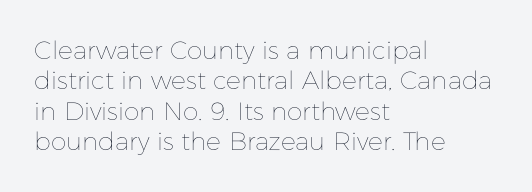
Q: Is the text bold? A: No.
Q: Is the text italic (slanted)? A: No, it is upright.
Q: Is the text underlined? A: No.
Q: How is the paragraph aligned? A: Left-aligned.
Q: Is the spacing between letters normal or unusually wide? A: Normal.
